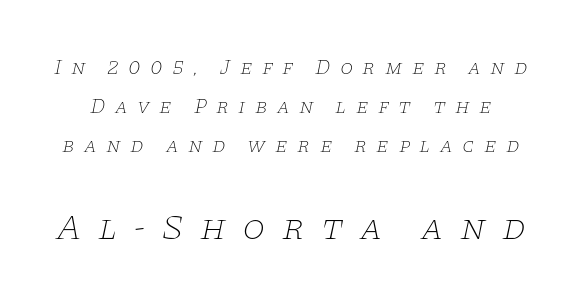
The horizontal fit of the characters is loose and conspicuously gappy. These lines are composed in type with serifs. The face used here is proportionally spaced, like ordinary book or web type. Weight: in the light-to-regular range. Rule under the text: the space is simply empty.
